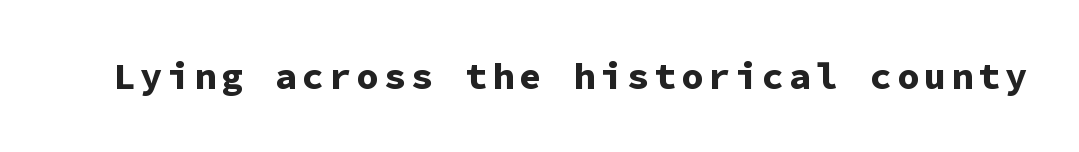
The image shows 37 px bold sans-serif type, upright, monospaced; set not underlined; low stroke contrast and a medium x-height.
